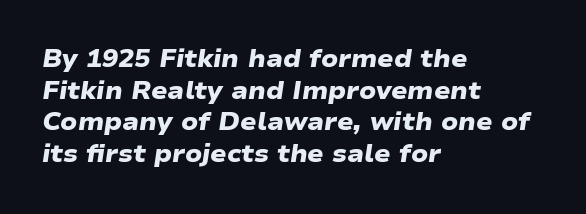
The image shows 24 px bold type; set left-aligned, normal line spacing (1.32x), normal letter spacing, not underlined.
